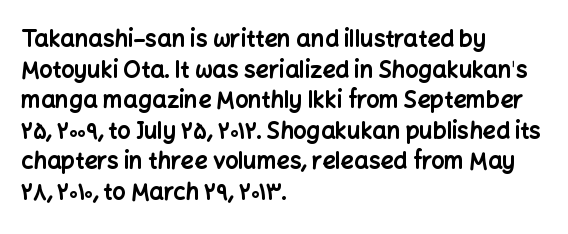
{"italic": "no", "bold": "yes", "underline": "no", "align": "left", "line_spacing": "normal", "line_spacing_ratio": 1.33, "letter_spacing": "normal", "letter_spacing_em": 0.0, "glyph_px": 23}
